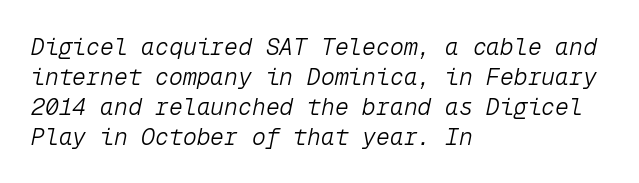
Q: Is the text bold? A: No.
Q: Is the text italic (slanted)? A: Yes, it leans right by about 12 degrees.
Q: Is the text underlined? A: No.
Q: How is the paragraph aligned? A: Left-aligned.
Q: Is the spacing between letters normal or unusually wide? A: Normal.
Q: Is the spacing between lines tight, normal or loose? A: Normal.
